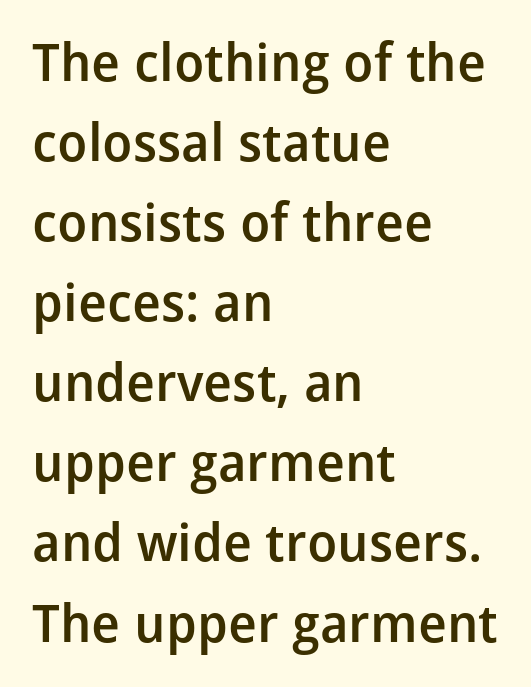
Q: Is the text bold? A: Semi-bold.
Q: Is the text italic (slanted)? A: No, it is upright.
Q: Is the typeface a serif or a sans-serif typeface? A: Sans-serif.
Q: Is the text underlined? A: No.
Q: How is the paragraph aligned? A: Left-aligned.
Q: Is the spacing between letters normal or unusually wide? A: Normal.
Q: Is the spacing between lines tight, normal or loose? A: Normal.
Q: Width (condensed, normal, or wide)? A: Normal.
Q: Stroke contrast? A: Low.
Q: x-height? A: Medium.
Q: Monospaced? A: No.
